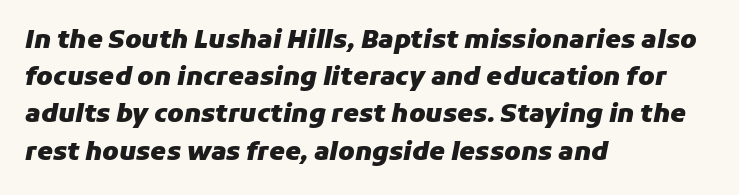
{"italic": "yes", "lean": "right", "slant_degrees": 11, "bold": "yes", "underline": "no", "align": "left", "line_spacing": "normal", "line_spacing_ratio": 1.49, "letter_spacing": "normal", "letter_spacing_em": 0.0, "glyph_px": 25}
